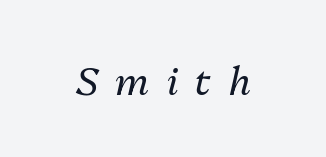
A typesetter would call this heavily tracked-out type. Quick note: underline off. Tall strokes in this sample are angled rather than plumb. The cut favours lightness, reaching ordinary text weight at its darkest. This sample has the flowing, uneven cadence of proportional lettering.
